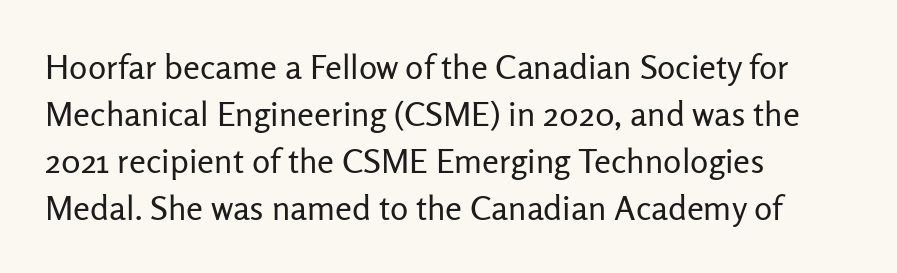
Normally led — the rows are evenly, conventionally spaced. The font is comparable to plain body text, perhaps lighter. You can tell it's not italic because the verticals are truly vertical. Each word holds together tightly as a unit, with standard inter-letter gaps. The rendering uses natural spacing where letterforms have individual widths.
